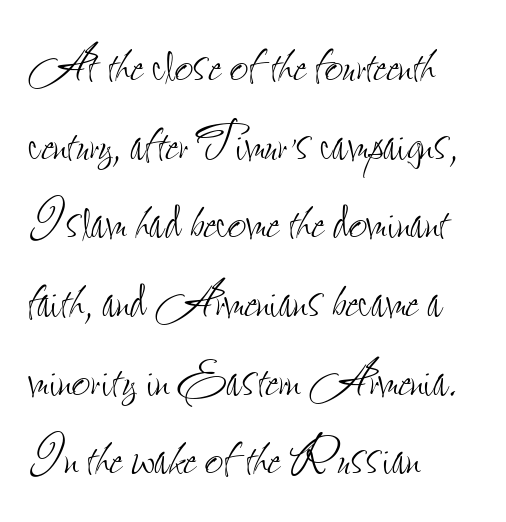
The image shows 65 px thin, condensed type; set left-aligned, line spacing 1.21x, normal letter spacing, not underlined; low stroke contrast and a small x-height.
